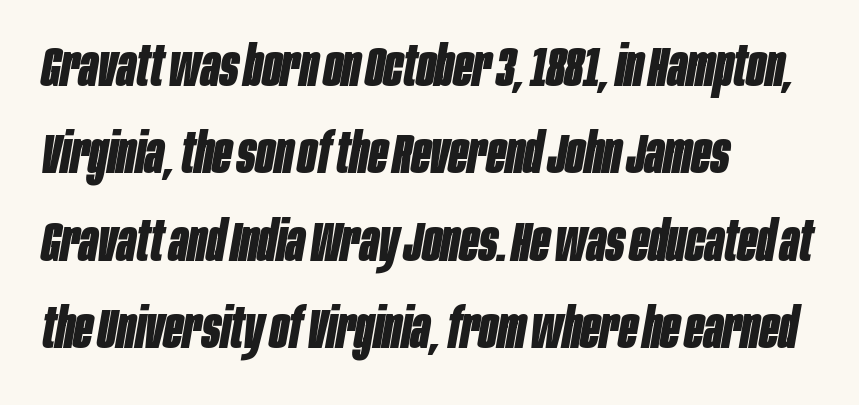
The image shows 55 px bold, condensed type, italic (leaning right); set left-aligned, normal line spacing (1.59x), normal letter spacing, not underlined; low stroke contrast and a large x-height.
